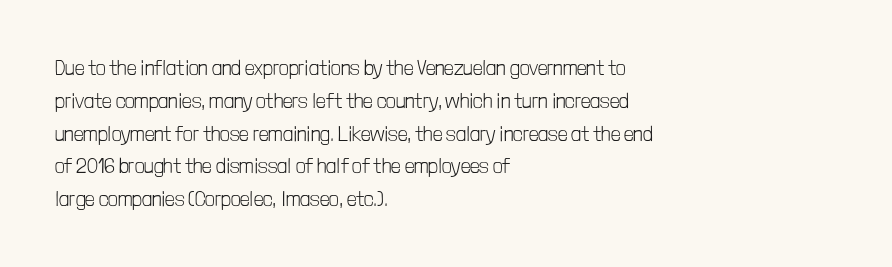
{"italic": "no", "bold": "no", "underline": "no", "align": "left", "line_spacing": "normal", "line_spacing_ratio": 1.56, "letter_spacing": "normal", "letter_spacing_em": 0.0, "glyph_px": 21}
